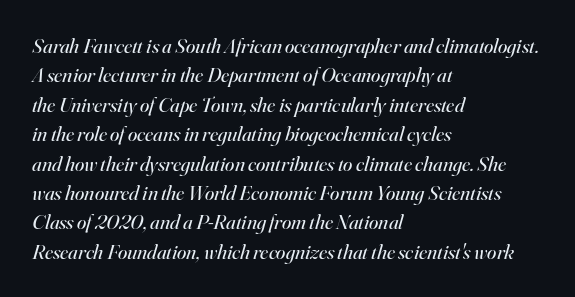
{"italic": "yes", "lean": "right", "slant_degrees": 16, "bold": "no", "underline": "no", "align": "left", "line_spacing": "normal", "line_spacing_ratio": 1.4, "letter_spacing": "normal", "letter_spacing_em": 0.0, "glyph_px": 21}
